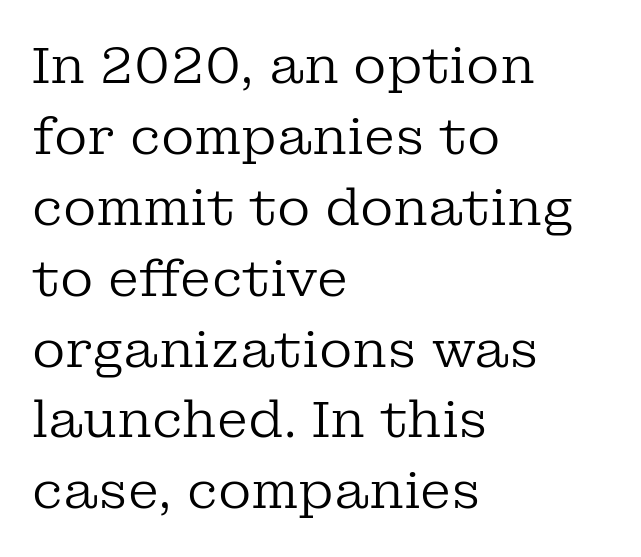
The image shows 51 px regular-weight serif type, upright; set left-aligned, normal line spacing (1.39x), normal letter spacing, not underlined; low stroke contrast and a medium x-height.
